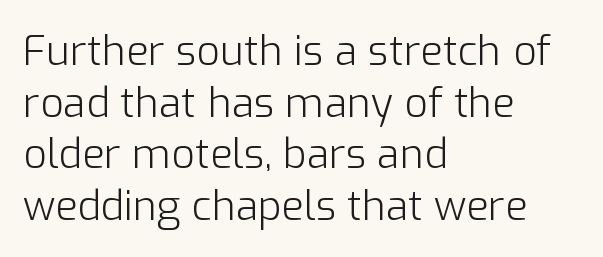
The weight tops out at a normal text grade. These lines are set flush left with a ragged right edge. Here the designer chose a conventional face with non-uniform glyph widths. Between one letter and the next there's only the usual sliver of space. Line spacing here is normal.
